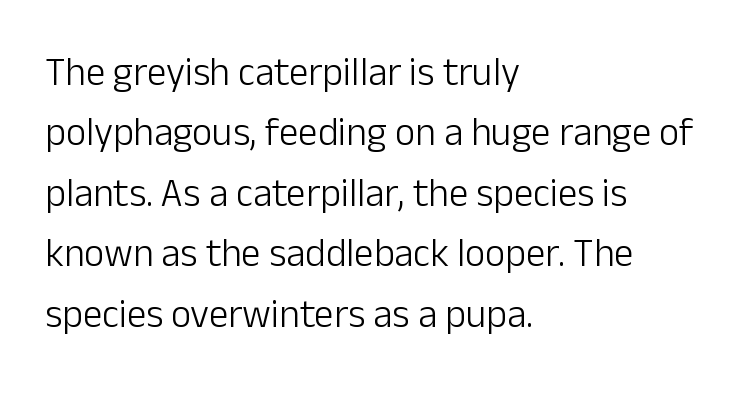
Do the characters align in a grid? No, the font is proportional. Observe the ordinary spacing: letters are neighbours, not strangers. The space directly below the letters is spotless. Weight: not bold — regular or lighter. Which margin do the lines hug? The left one — the right edge is uneven. Serif or sans? Sans — the stroke terminals are bare.
